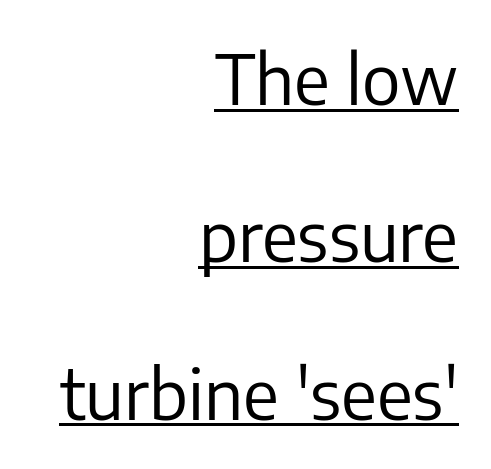
Reading down the column, the eye jumps a long way to each next line. Looks like someone drew a line under every word here. A typesetter would call this proportional, since set widths differ per character. Unlike a traditional serif, this face leaves its strokes unadorned. The lettering holds an erect, upright posture throughout. Layout note: lines flush right.
